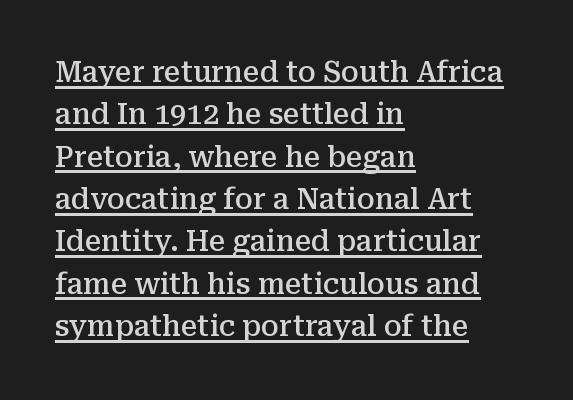
Layout note: lines flush left. Vertically, the passage feels balanced, rows spaced as you'd expect. Is the type bold? Partly — it's a semibold, heavier than regular but not fully bold. In terms of letterspacing, this is plain default setting. This sample has the flowing, uneven cadence of proportional lettering.
